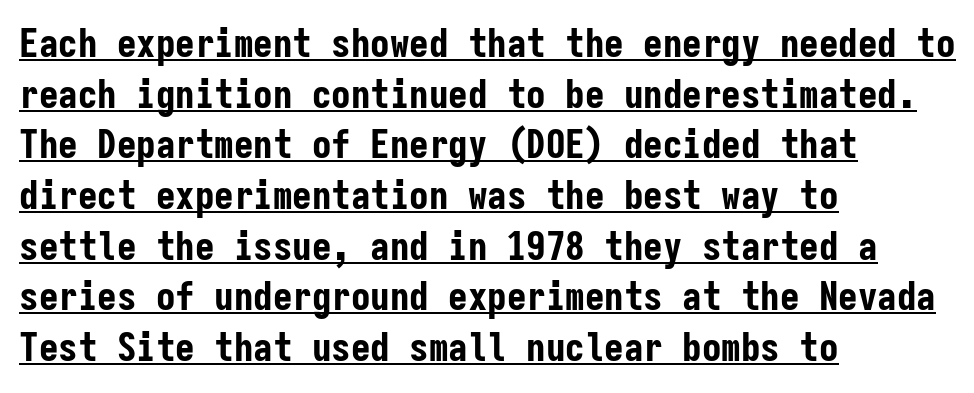
The vertical gap from one line to the next is medium. A roman cut, with each character standing at attention. Typeset ragged right — the left edge is the straight one. What kind of face is this? One without serifs — a sans. Each letter, wide or thin by design, is forced into the same width here. This sample carries an underscore along the baseline area.
